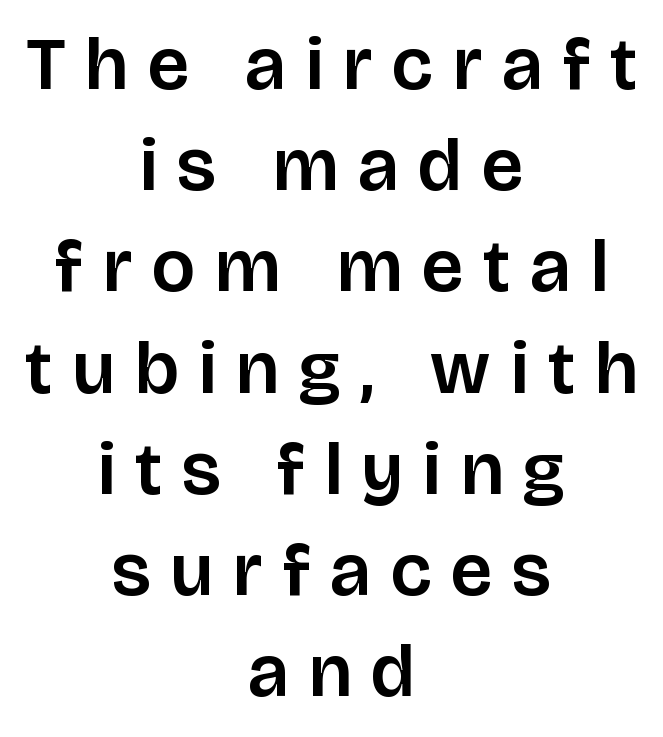
The image shows 75 px sans-serif type, upright; set centered, normal line spacing (1.35x), unusually wide letter spacing (+0.27 em), not underlined; low stroke contrast and a large x-height.
